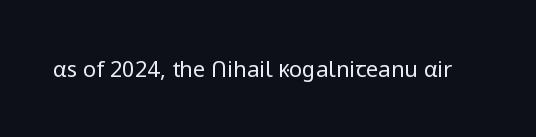
{"italic": "no", "bold": "no", "underline": "no", "letter_spacing": "normal", "letter_spacing_em": 0.0, "glyph_px": 22}
